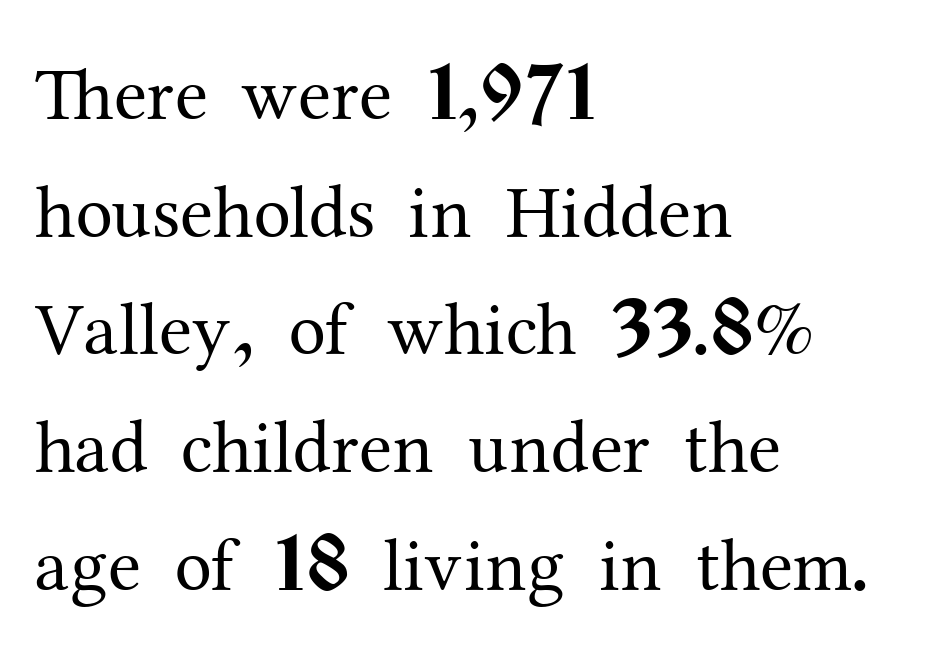
Successive baselines arrive at the customary interval. These lines stack with their left ends in a neat column. The font is comparable to plain body text, perhaps lighter. Spacing verdict: proportional, widths tailored to each character. The foot of each line stays bare and open.
